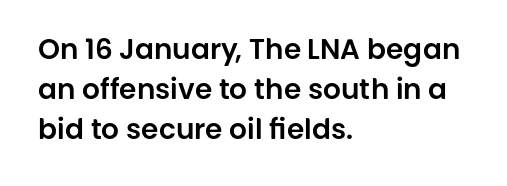
The image shows 28 px sans-serif type, upright; set left-aligned, normal line spacing (1.43x), normal letter spacing, not underlined; low stroke contrast and a large x-height.
